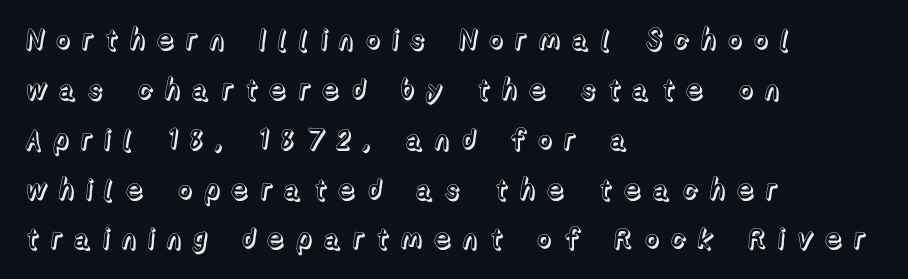
The area under the type is left untouched. Proportional: the letters do not fall into vertical columns. The passage shown has open, widely tracked lettering throughout.
